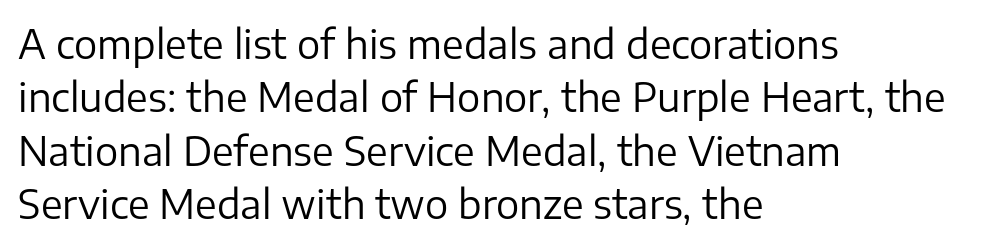
The image shows 39 px regular-weight sans-serif type, upright; set left-aligned, normal line spacing (1.37x), normal letter spacing, not underlined; low stroke contrast and a medium x-height.
